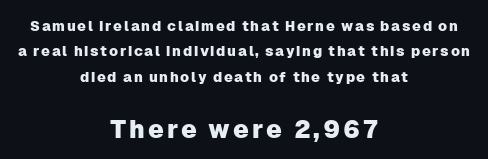
Leftover space on each line is divided equally before and after the words. Notice how the stems are strictly vertical — no italics here. The foot of each line stays bare and open. The second block has been scaled up relative to the first.
